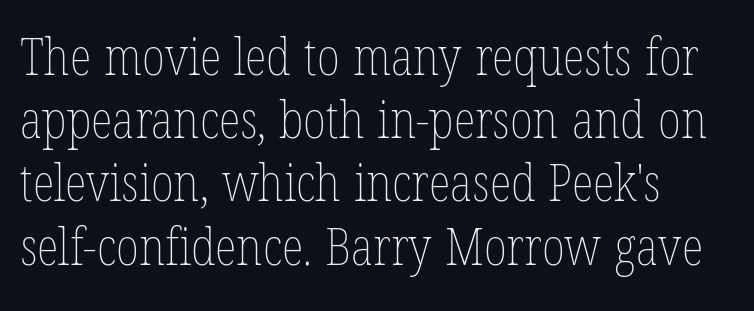
All the whitespace from short lines collects on the right. This is the regular roman posture of the typeface. The tracking reads as untouched default to a designer's eye. The foot of each line stays bare and open.
